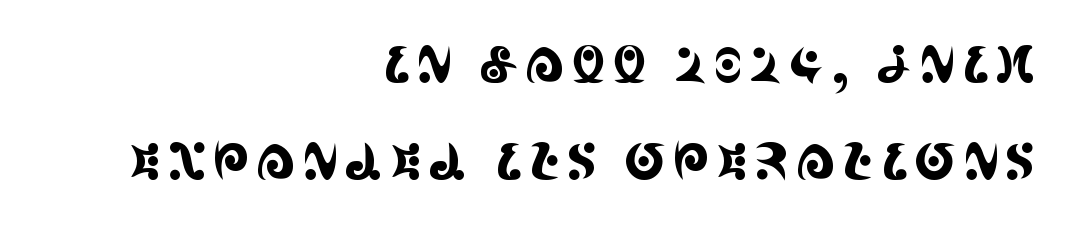
The lines are spread far apart with generous leading. Where is the straight margin? On the right. Typographically, this falls in the serif category. Quick note: not italic, upright. Each letter keeps its own natural width here, so spacing adapts to shape. Words float on clear page, feet unadorned.
